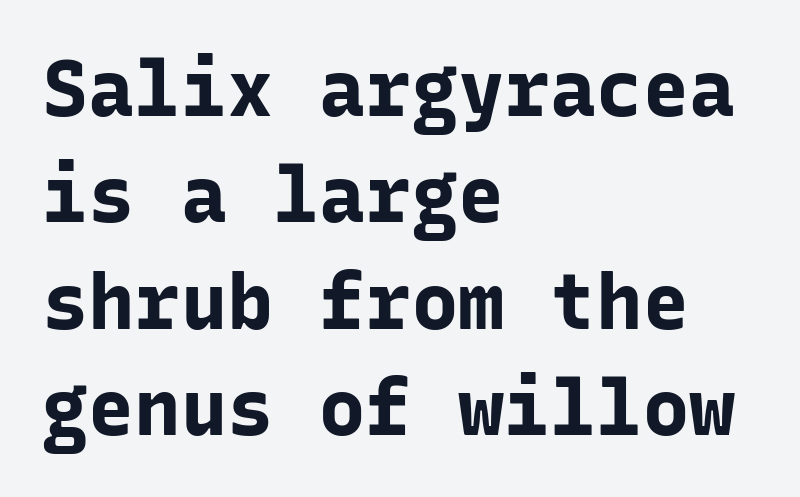
The image shows 77 px bold sans-serif type, upright, monospaced; set left-aligned, normal line spacing (1.38x), normal letter spacing, not underlined; low stroke contrast and a medium x-height.
